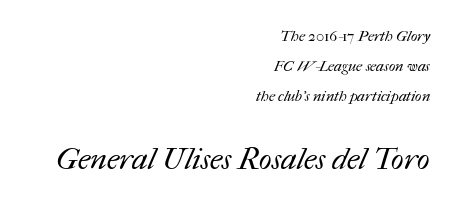
Tracking here is standard; glyphs follow each other at the usual distance. If you drew a ruler down the right edge, every line would touch it. If you measured baseline to baseline, you'd find a long distance. Summary of weight: not heavy and not bold. Bare-footed words on every line.
